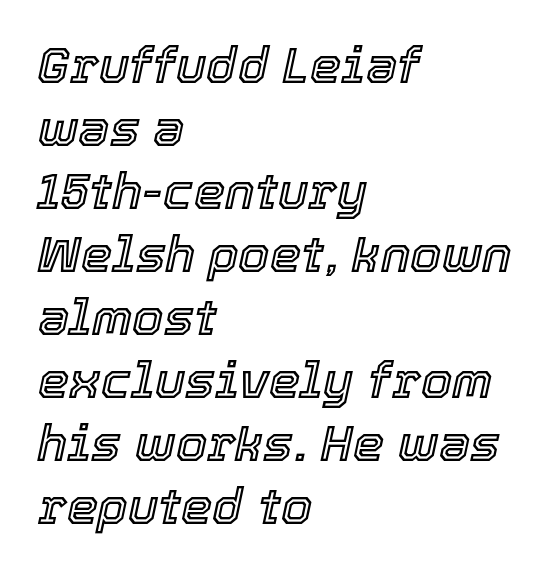
Q: Is the text italic (slanted)? A: Yes, it leans right by about 12 degrees.
Q: Is the text underlined? A: No.
Q: How is the paragraph aligned? A: Left-aligned.
Q: Is the spacing between letters normal or unusually wide? A: Normal.
Q: Is the spacing between lines tight, normal or loose? A: Normal.
Q: Width (condensed, normal, or wide)? A: Normal.
Q: x-height? A: Medium.
Q: Monospaced? A: No.
